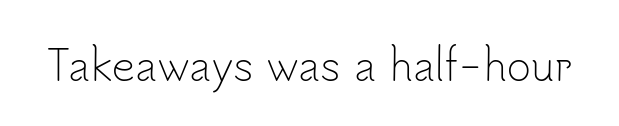
Q: Is the text bold? A: No.
Q: Is the text italic (slanted)? A: No, it is upright.
Q: Is the typeface a serif or a sans-serif typeface? A: Sans-serif.
Q: Is the text underlined? A: No.
Q: Is the spacing between letters normal or unusually wide? A: Normal.
Q: Width (condensed, normal, or wide)? A: Normal.
Q: Stroke contrast? A: Low.
Q: x-height? A: Small.
Q: Monospaced? A: No.
